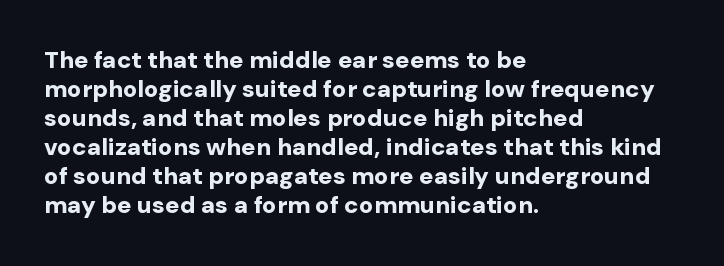
Q: Is the text bold? A: Yes.
Q: Is the text italic (slanted)? A: No, it is upright.
Q: Is the text underlined? A: No.
Q: How is the paragraph aligned? A: Left-aligned.
Q: Is the spacing between letters normal or unusually wide? A: Normal.
